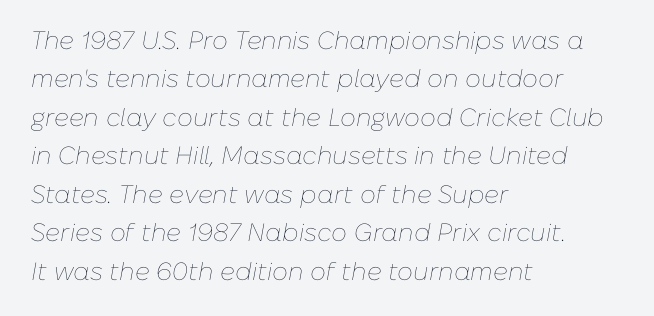
The gaps between neighbouring characters are ordinary and unremarkable. Line starts are locked; line ends wander. Vertical spacing — default. The whole block is typeset with a tilt.
